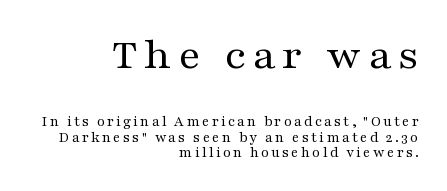
Q: Is the text bold? A: No.
Q: Is the text italic (slanted)? A: No, it is upright.
Q: Is the typeface a serif or a sans-serif typeface? A: Serif.
Q: Is the text underlined? A: No.
Q: How is the paragraph aligned? A: Right-aligned.
Q: Is the spacing between lines tight, normal or loose? A: Tight.
Q: Which block of text is set in a larger size, the first (top) or the second (bottom)? A: The first (top) one.
Q: Width (condensed, normal, or wide)? A: Wide.
Q: Stroke contrast? A: Medium.
Q: x-height? A: Medium.
Q: Monospaced? A: No.
